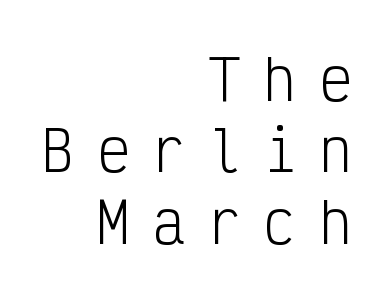
Q: Is the text bold? A: No.
Q: Is the text italic (slanted)? A: No, it is upright.
Q: Is the typeface a serif or a sans-serif typeface? A: Sans-serif.
Q: Is the text underlined? A: No.
Q: How is the paragraph aligned? A: Right-aligned.
Q: Is the spacing between letters normal or unusually wide? A: Unusually wide.
Q: Is the spacing between lines tight, normal or loose? A: Normal.
Q: Width (condensed, normal, or wide)? A: Condensed.
Q: Stroke contrast? A: Low.
Q: x-height? A: Medium.
Q: Monospaced? A: Yes.
